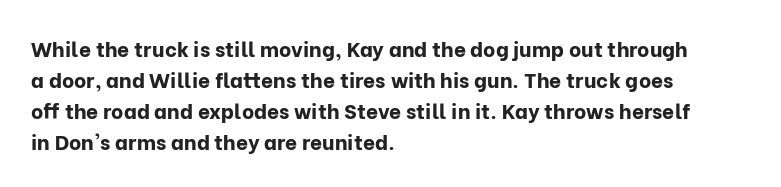
Posture: vertical. A classic flush-left, rag-right setting is used for this passage. Horizontal bands of white between lines are of average thickness. Each word holds together tightly as a unit, with standard inter-letter gaps. The font is running at its bold setting.
